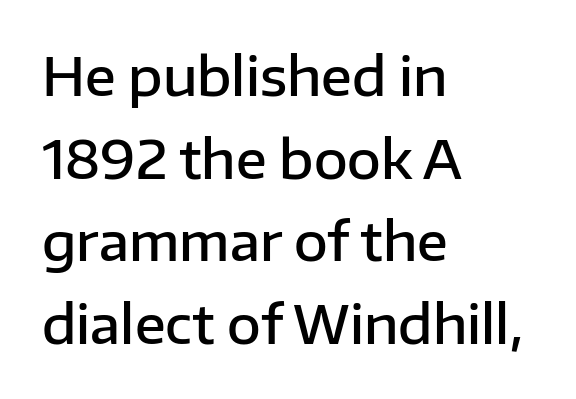
The image shows 52 px semibold sans-serif type, upright; set left-aligned, normal line spacing (1.59x), normal letter spacing, not underlined; low stroke contrast and a medium x-height.
